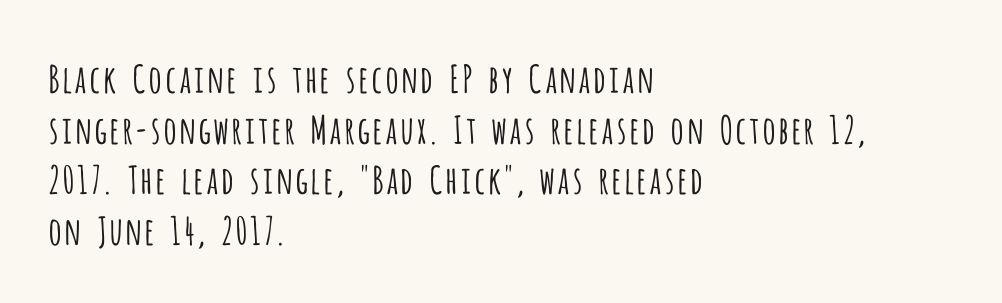
The image shows 38 px light, condensed sans-serif type, upright; set left-aligned, normal line spacing (1.33x), normal letter spacing, not underlined; low stroke contrast and a large x-height.
